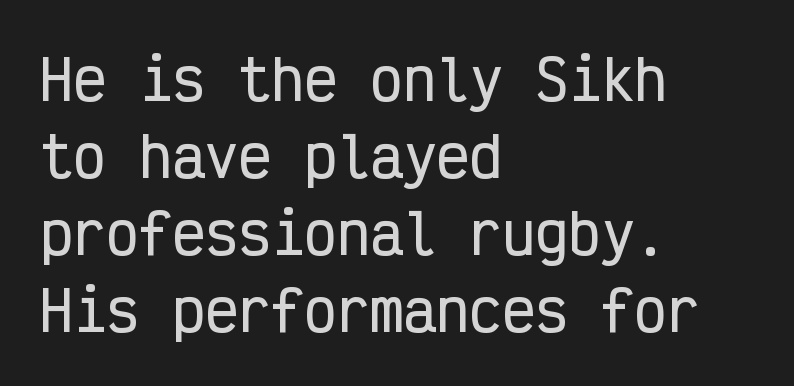
{"serif": "no", "italic": "no", "width": "condensed", "stroke_contrast": "low", "x_height": "medium", "monospaced": "yes", "underline": "no", "align": "left", "line_spacing": "normal", "line_spacing_ratio": 1.4, "letter_spacing": "normal", "letter_spacing_em": 0.0, "glyph_px": 55}
